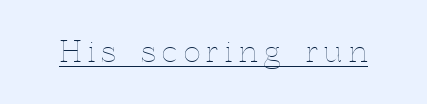
The line texture is sparse and dotted thanks to wide tracking. Caption: face not bold, strokes unweighted. Rendered with straight, roman letterforms. Note the varied advance widths — an 'i' is clearly narrower than an 'm'. The typesetter has applied underlining to the passage shown.
